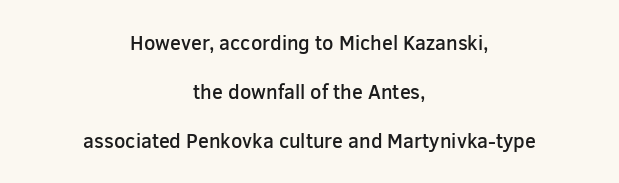
{"italic": "no", "bold": "semi", "underline": "no", "align": "center", "line_spacing": "loose", "line_spacing_ratio": 2.46, "letter_spacing": "normal", "letter_spacing_em": 0.0, "glyph_px": 20}
